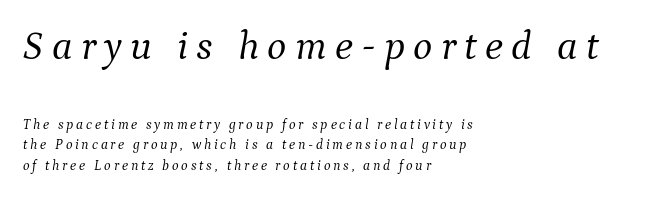
{"serif": "yes", "italic": "yes", "lean": "right", "slant_degrees": 9, "bold": "no", "weight": "light", "width": "normal", "stroke_contrast": "medium", "x_height": "medium", "monospaced": "no", "underline": "no", "align": "left", "line_spacing": "normal", "line_spacing_ratio": 1.46, "letter_spacing": "wide", "letter_spacing_em": 0.2, "larger_block": "first", "size_ratio": 2.93, "glyph_px": 41}
